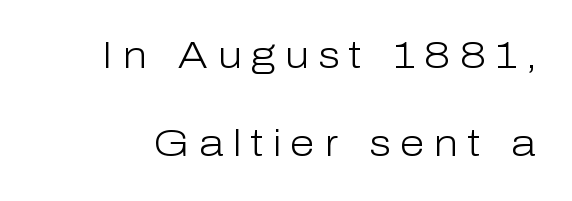
The image shows 36 px light sans-serif type, upright; set loose line spacing (2.45x), unusually wide letter spacing (+0.26 em), not underlined; low stroke contrast and a medium x-height.
